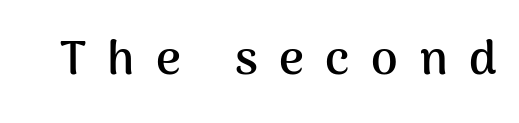
You could only call the tracking loose — the letters float apart. These words are printed bold, with thick strokes throughout. Is this a fixed-width face? No — the glyphs have proportional, varying widths. Any mark beneath the type? The region is blank.
